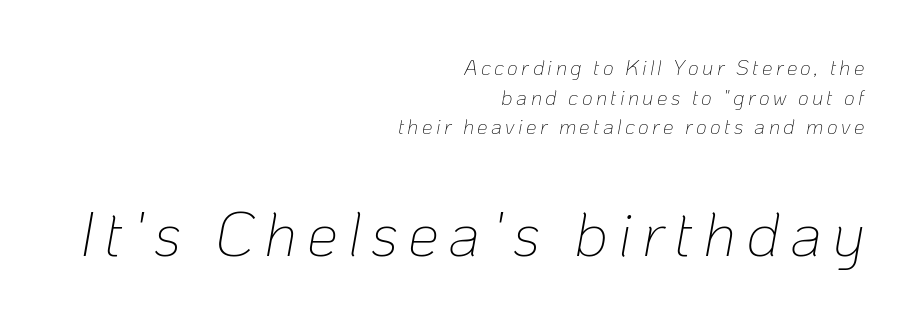
The image shows 62 px thin type, italic (leaning right); set right-aligned, normal line spacing (1.41x), not underlined; the second (bottom) block is 2.95x larger; low stroke contrast and a medium x-height.
